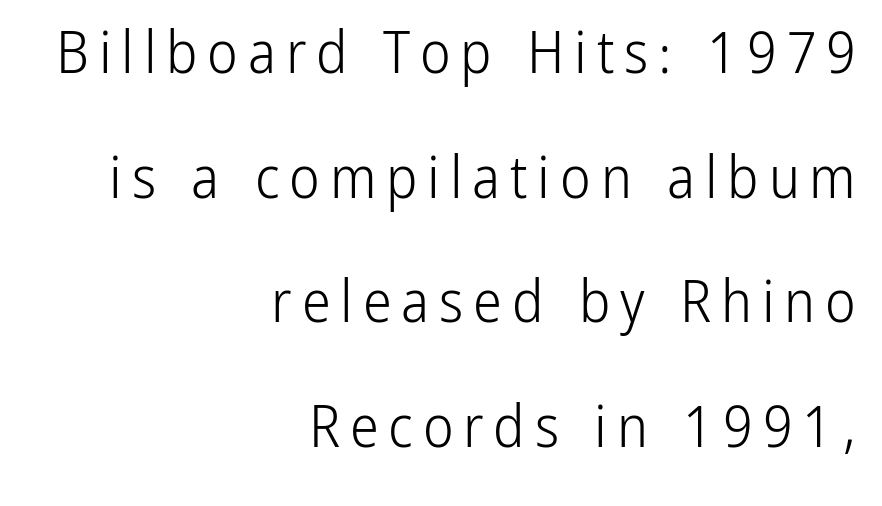
The image shows 58 px light, condensed sans-serif type, upright; set right-aligned, loose line spacing (2.15x), not underlined; low stroke contrast and a medium x-height.
